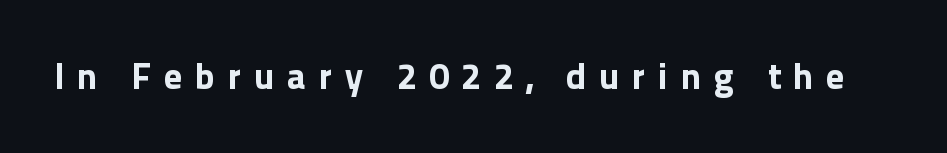
Lines of text with bare space underneath. These lines are rendered in a variable-pitch font. I'd describe the lettering as bold — thick and assertive. This is roman type, the default non-slanted kind. Each word looks stretched out because of the extra space between its letters.
